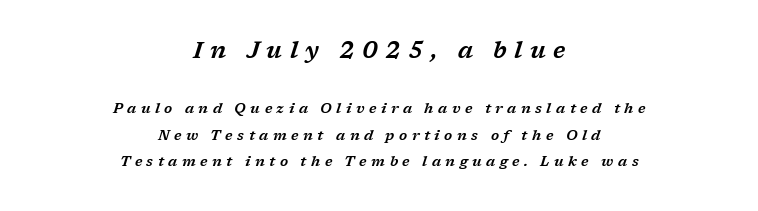
The image shows 23 px text type, italic (leaning right); set centered, line spacing 1.87x, unusually wide letter spacing (+0.32 em), not underlined; the first (top) block is 1.64x larger.
